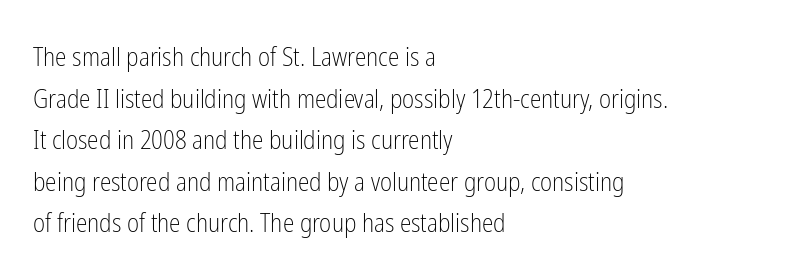
{"italic": "no", "bold": "no", "underline": "no", "align": "left", "line_spacing": "normal", "line_spacing_ratio": 1.6, "letter_spacing": "normal", "letter_spacing_em": 0.0, "glyph_px": 26}
